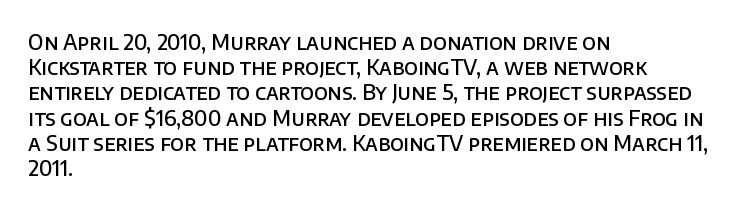
The image shows 21 px text type, upright; set left-aligned, line spacing 1.2x, normal letter spacing, not underlined.
